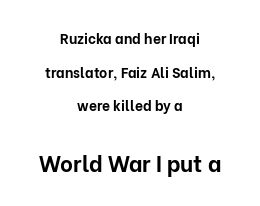
The image shows 22 px bold type, upright; set centered, loose line spacing (2.4x), normal letter spacing, not underlined; the second (bottom) block is 1.57x larger.
